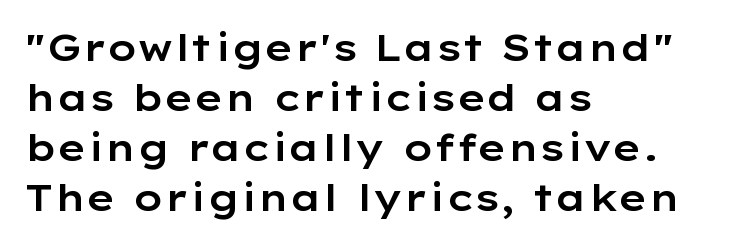
{"serif": "no", "italic": "no", "width": "wide", "stroke_contrast": "low", "x_height": "medium", "monospaced": "no", "underline": "no", "align": "left", "line_spacing": "normal", "line_spacing_ratio": 1.35, "letter_spacing": "normal", "letter_spacing_em": 0.0, "glyph_px": 37}
